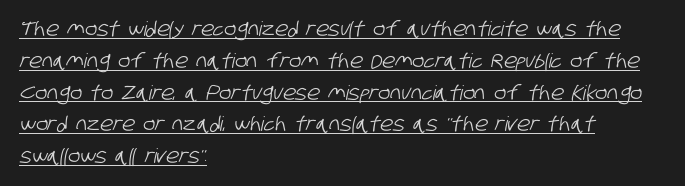
{"underline": "yes", "align": "left", "line_spacing": "normal", "line_spacing_ratio": 1.59, "letter_spacing": "normal", "letter_spacing_em": 0.0, "glyph_px": 20}
